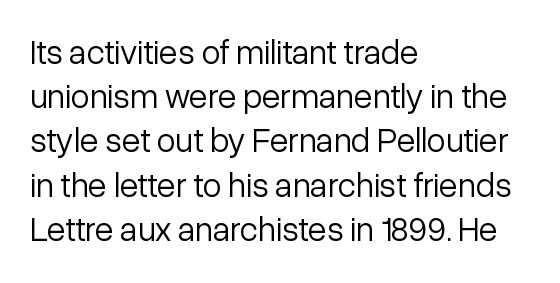
One-word summary of the alignment: left. Notice how the stems are strictly vertical — no italics here. Whoever set this chose a conventional vertical rhythm. Each stroke keeps to a modest, everyday thickness or less. Here the designer chose a conventional face with non-uniform glyph widths. The specimen omits any rule beneath the text block's lines.
